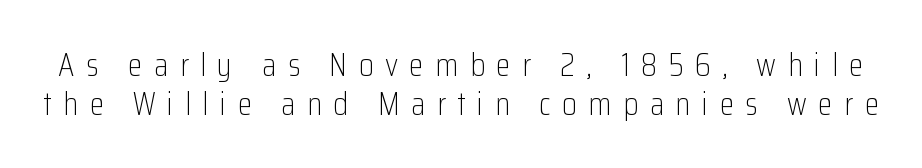
{"serif": "no", "italic": "no", "bold": "no", "weight": "light", "width": "condensed", "stroke_contrast": "low", "x_height": "medium", "monospaced": "no", "underline": "no", "line_spacing_ratio": 1.18, "letter_spacing": "wide", "letter_spacing_em": 0.35, "glyph_px": 33}
